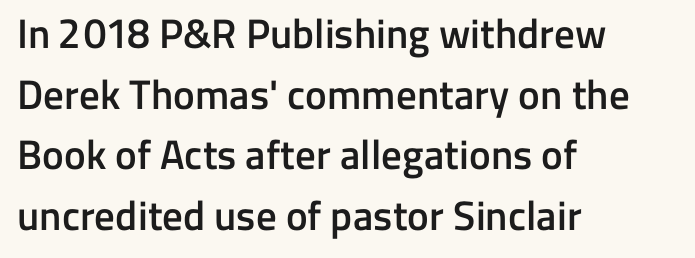
Q: Is the text bold? A: Semi-bold.
Q: Is the text italic (slanted)? A: No, it is upright.
Q: Is the typeface a serif or a sans-serif typeface? A: Sans-serif.
Q: Is the text underlined? A: No.
Q: How is the paragraph aligned? A: Left-aligned.
Q: Is the spacing between letters normal or unusually wide? A: Normal.
Q: Is the spacing between lines tight, normal or loose? A: Normal.
Q: Width (condensed, normal, or wide)? A: Normal.
Q: Stroke contrast? A: Low.
Q: x-height? A: Medium.
Q: Monospaced? A: No.
